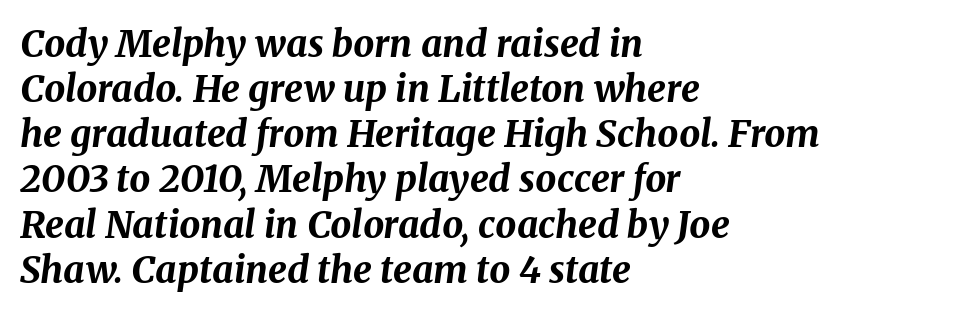
{"italic": "yes", "lean": "right", "slant_degrees": 8, "bold": "yes", "weight": "bold", "width": "normal", "stroke_contrast": "medium", "x_height": "medium", "monospaced": "no", "underline": "no", "align": "left", "line_spacing_ratio": 1.22, "letter_spacing": "normal", "letter_spacing_em": 0.0, "glyph_px": 37}
